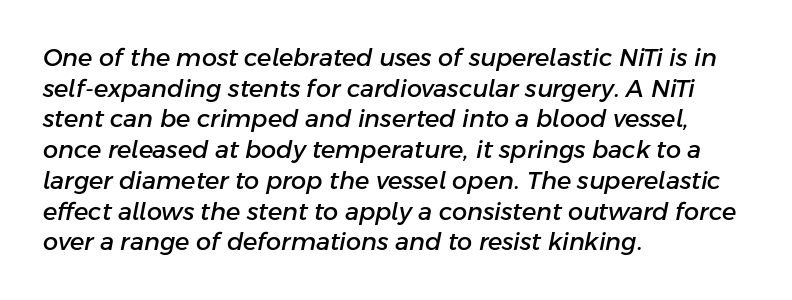
Tall strokes in this sample are angled rather than plumb. The ragged edge is on the right, which tells us the setting is flush left. These lines sit exactly where default settings would place them. Does extra space separate the letters? No, they use regular spacing. The words here are not underlined.
